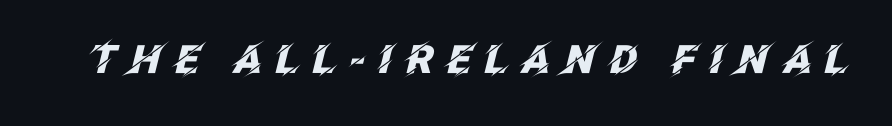
{"italic": "yes", "lean": "right", "slant_degrees": 12, "bold": "yes", "weight": "heavy", "width": "normal", "stroke_contrast": "low", "x_height": "large", "monospaced": "no", "underline": "no", "letter_spacing": "wide", "letter_spacing_em": 0.31, "glyph_px": 39}
